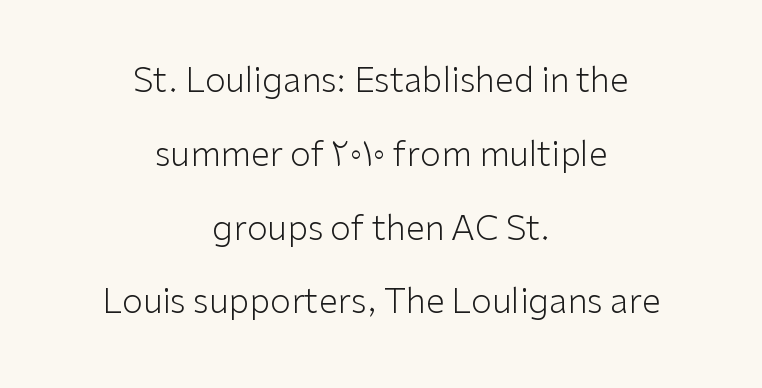
Q: Is the text bold? A: No.
Q: Is the text italic (slanted)? A: No, it is upright.
Q: Is the typeface a serif or a sans-serif typeface? A: Sans-serif.
Q: Is the text underlined? A: No.
Q: How is the paragraph aligned? A: Centered.
Q: Is the spacing between letters normal or unusually wide? A: Normal.
Q: Is the spacing between lines tight, normal or loose? A: Loose.
Q: Width (condensed, normal, or wide)? A: Normal.
Q: Stroke contrast? A: Low.
Q: x-height? A: Medium.
Q: Monospaced? A: No.
